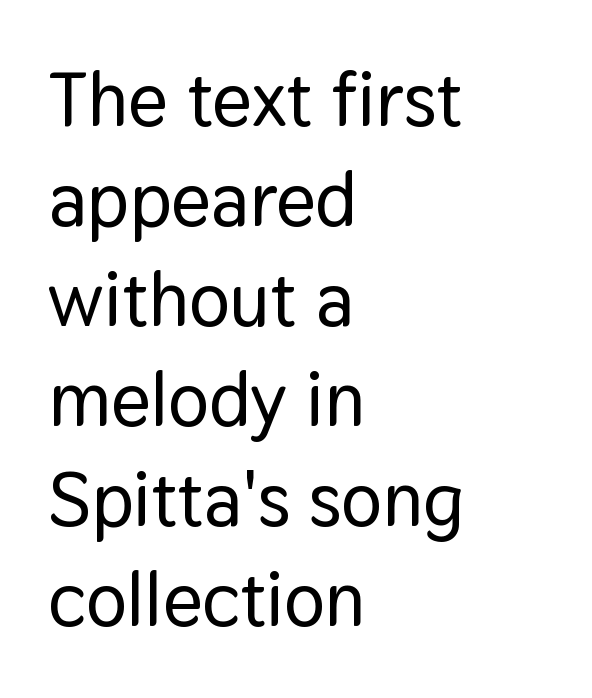
The image shows 77 px sans-serif type, upright; set left-aligned, normal line spacing (1.3x), normal letter spacing, not underlined; low stroke contrast and a medium x-height.
